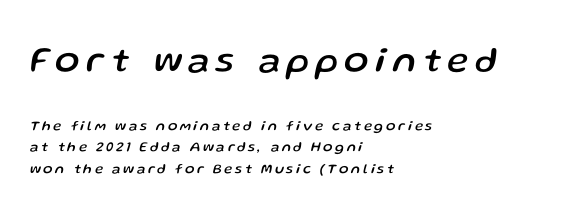
Q: Is the text italic (slanted)? A: Yes, it leans right by about 13 degrees.
Q: Is the text underlined? A: No.
Q: How is the paragraph aligned? A: Left-aligned.
Q: Is the spacing between lines tight, normal or loose? A: Normal.
Q: Which block of text is set in a larger size, the first (top) or the second (bottom)? A: The first (top) one.
Q: Width (condensed, normal, or wide)? A: Normal.
Q: Stroke contrast? A: Low.
Q: x-height? A: Medium.
Q: Monospaced? A: No.
